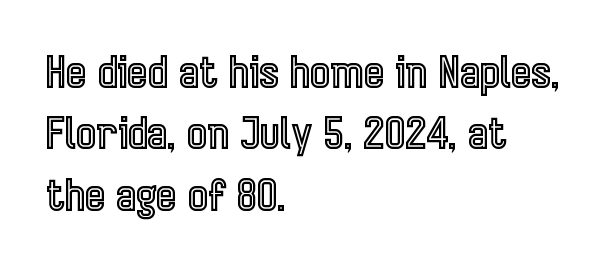
Q: Is the text italic (slanted)? A: No, it is upright.
Q: Is the text underlined? A: No.
Q: How is the paragraph aligned? A: Left-aligned.
Q: Is the spacing between letters normal or unusually wide? A: Normal.
Q: Is the spacing between lines tight, normal or loose? A: Normal.
Q: Width (condensed, normal, or wide)? A: Condensed.
Q: x-height? A: Medium.
Q: Monospaced? A: No.
